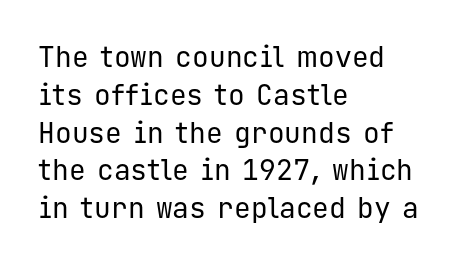
The image shows 28 px regular-weight sans-serif type, upright, monospaced; set left-aligned, normal line spacing (1.35x), normal letter spacing, not underlined; low stroke contrast and a medium x-height.
